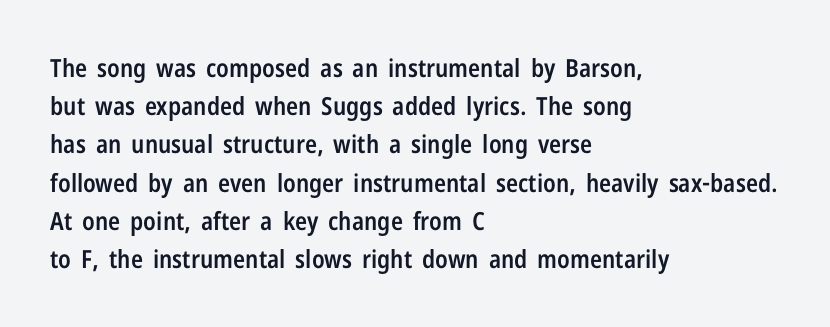
Q: Is the text bold? A: Semi-bold.
Q: Is the text italic (slanted)? A: No, it is upright.
Q: Is the text underlined? A: No.
Q: How is the paragraph aligned? A: Left-aligned.
Q: Is the spacing between letters normal or unusually wide? A: Normal.
Q: Is the spacing between lines tight, normal or loose? A: Normal.
